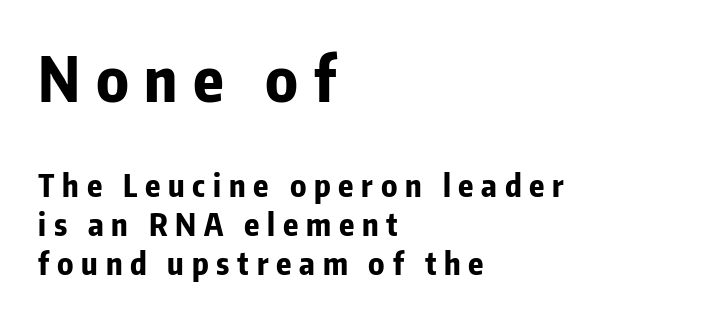
Q: Is the text bold? A: Yes.
Q: Is the text italic (slanted)? A: No, it is upright.
Q: Is the typeface a serif or a sans-serif typeface? A: Sans-serif.
Q: Is the text underlined? A: No.
Q: How is the paragraph aligned? A: Left-aligned.
Q: Is the spacing between letters normal or unusually wide? A: Unusually wide.
Q: Is the spacing between lines tight, normal or loose? A: Normal.
Q: Which block of text is set in a larger size, the first (top) or the second (bottom)? A: The first (top) one.
Q: Width (condensed, normal, or wide)? A: Condensed.
Q: Stroke contrast? A: Low.
Q: x-height? A: Medium.
Q: Monospaced? A: No.
